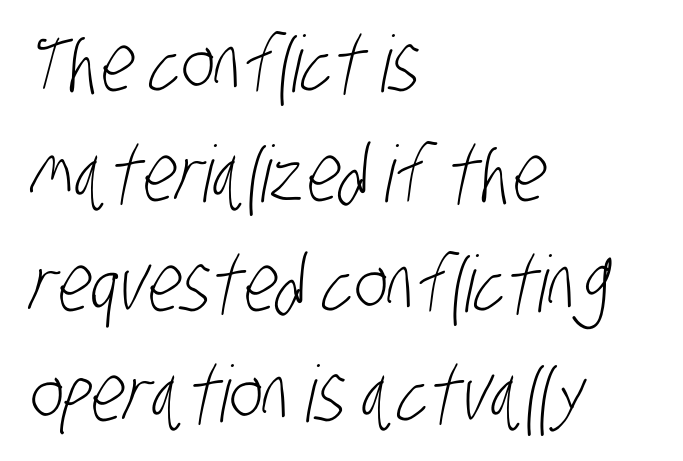
{"serif": "no", "bold": "no", "weight": "light", "width": "condensed", "stroke_contrast": "low", "x_height": "large", "monospaced": "no", "underline": "no", "align": "left", "line_spacing": "normal", "line_spacing_ratio": 1.41, "letter_spacing": "normal", "letter_spacing_em": 0.0, "glyph_px": 78}
